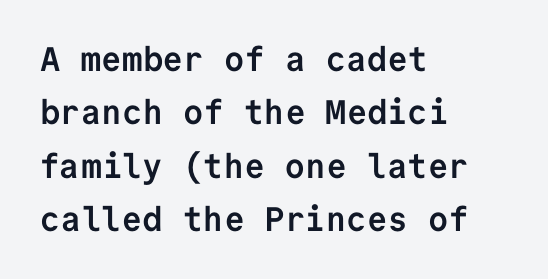
{"serif": "no", "italic": "no", "bold": "yes", "weight": "semibold", "width": "normal", "stroke_contrast": "low", "x_height": "medium", "monospaced": "yes", "underline": "no", "align": "left", "line_spacing": "normal", "line_spacing_ratio": 1.57, "letter_spacing": "normal", "letter_spacing_em": 0.0, "glyph_px": 34}
